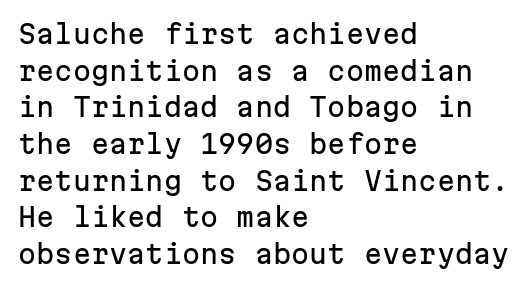
Q: Is the text italic (slanted)? A: No, it is upright.
Q: Is the text underlined? A: No.
Q: How is the paragraph aligned? A: Left-aligned.
Q: Is the spacing between letters normal or unusually wide? A: Normal.
Q: Is the spacing between lines tight, normal or loose? A: Normal.
